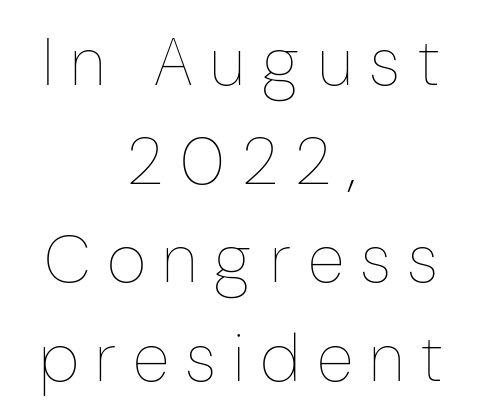
Q: Is the text bold? A: No.
Q: Is the text italic (slanted)? A: No, it is upright.
Q: Is the text underlined? A: No.
Q: How is the paragraph aligned? A: Centered.
Q: Is the spacing between letters normal or unusually wide? A: Unusually wide.
Q: Is the spacing between lines tight, normal or loose? A: Normal.
Q: Width (condensed, normal, or wide)? A: Condensed.
Q: Stroke contrast? A: Low.
Q: x-height? A: Medium.
Q: Monospaced? A: No.
